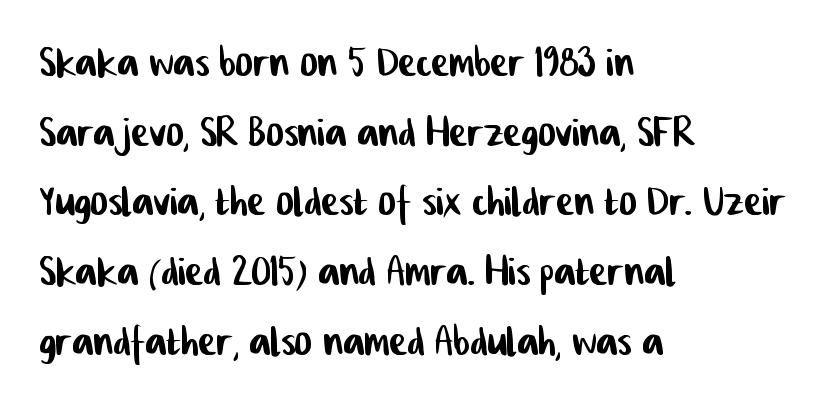
The image shows 54 px condensed sans-serif type; set left-aligned, normal line spacing (1.29x), normal letter spacing, not underlined; low stroke contrast and a medium x-height.
